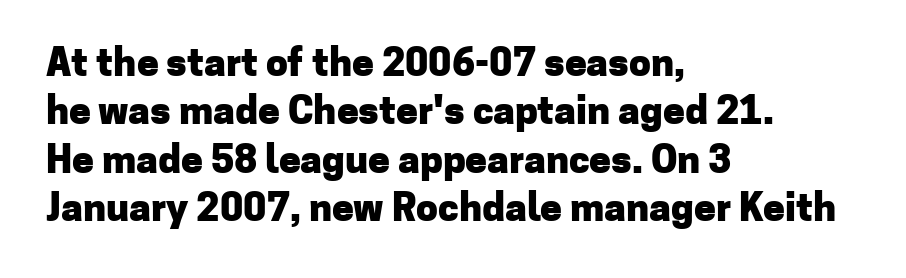
The image shows 39 px heavy sans-serif type, upright; set left-aligned, line spacing 1.24x, normal letter spacing, not underlined; low stroke contrast and a medium x-height.
